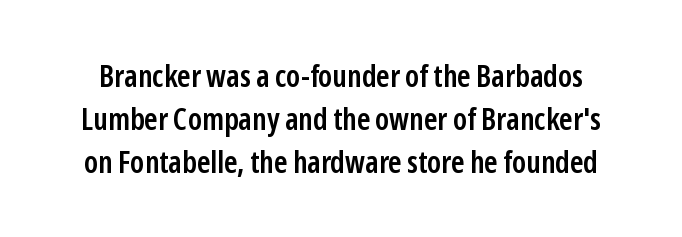
This is the in-between weight designers call semibold or demi. The block of text has a typical density, with ordinary space between rows. Letters rest on an invisible, unmarked baseline. Ascenders rise straight up at ninety degrees.
